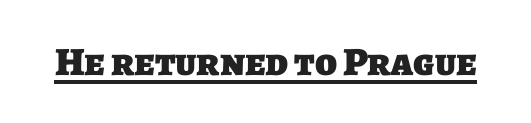
The image shows 40 px heavy sans-serif type; set normal letter spacing, underlined; low stroke contrast and a large x-height.
